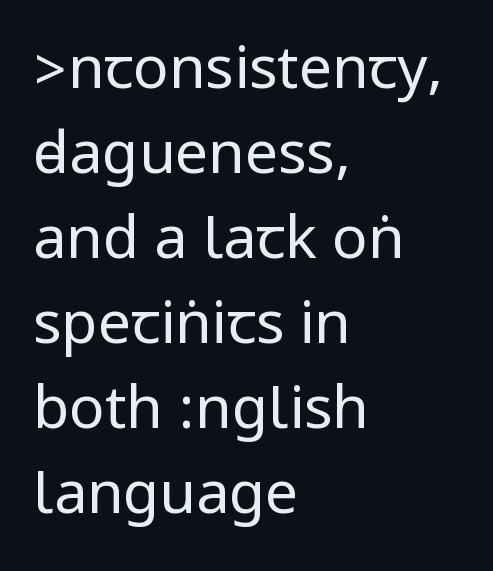
Ascenders rise straight up at ninety degrees. This is not heavy type; no bold has been used. Default kerning and tracking; the words read as compact shapes. No word sits above an underline.
